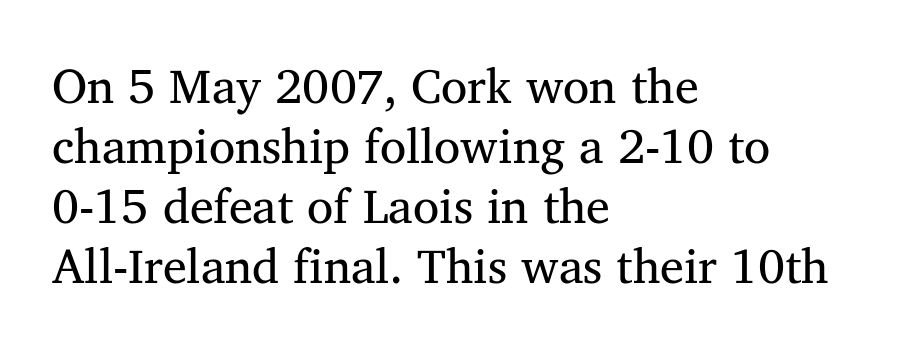
Q: Is the text bold? A: No.
Q: Is the text italic (slanted)? A: No, it is upright.
Q: Is the typeface a serif or a sans-serif typeface? A: Serif.
Q: Is the text underlined? A: No.
Q: How is the paragraph aligned? A: Left-aligned.
Q: Is the spacing between letters normal or unusually wide? A: Normal.
Q: Is the spacing between lines tight, normal or loose? A: Normal.
Q: Width (condensed, normal, or wide)? A: Normal.
Q: Stroke contrast? A: Medium.
Q: x-height? A: Medium.
Q: Monospaced? A: No.
